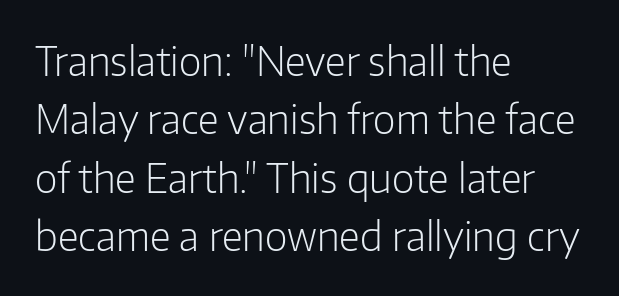
Characters remain perfectly vertical along every line. Classification — sans serif. These lines stack with their left ends in a neat column. A clean baseline with only descenders dipping below it. No extra ink here — the face is not bold. Do the characters align in a grid? No, the font is proportional.
